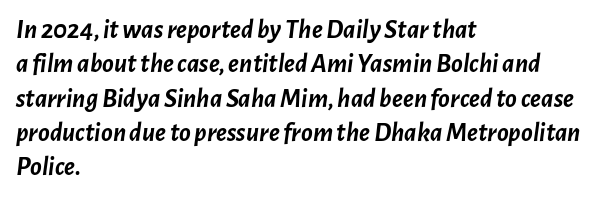
Q: Is the text bold? A: Yes.
Q: Is the text italic (slanted)? A: Yes, it leans right by about 7 degrees.
Q: Is the text underlined? A: No.
Q: How is the paragraph aligned? A: Left-aligned.
Q: Is the spacing between letters normal or unusually wide? A: Normal.
Q: Is the spacing between lines tight, normal or loose? A: Normal.
